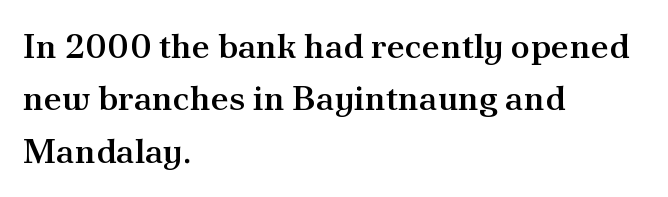
This sample keeps an unexceptional amount of space between lines. What weight is shown? A semibold, between regular and bold. Think of a printed novel: that variable character pitch is what you see here. Type style note: has serifs. Caption: standard tracking, unaltered. Beneath every word, the page is bare.
